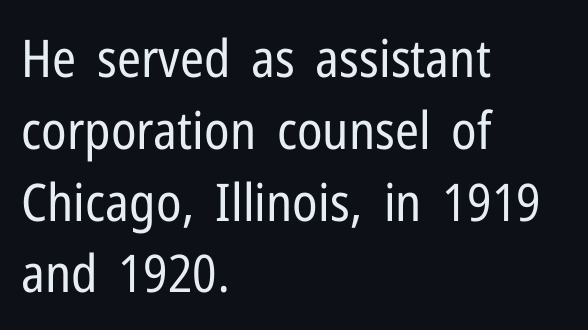
The image shows 52 px regular-weight, condensed sans-serif type, upright; set left-aligned, normal line spacing (1.38x), normal letter spacing, not underlined; low stroke contrast and a medium x-height.
